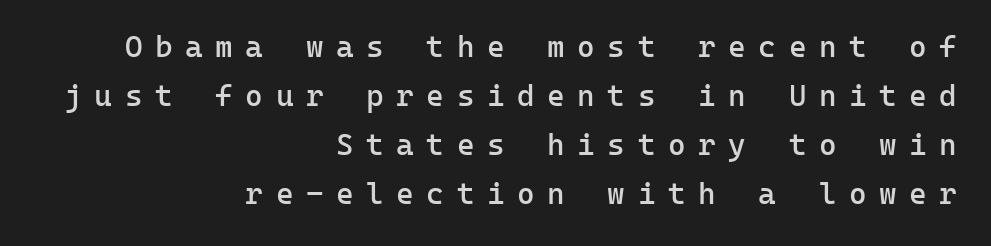
The image shows 30 px semibold sans-serif type, upright, monospaced; set right-aligned, normal line spacing (1.63x), unusually wide letter spacing (+0.42 em), not underlined; low stroke contrast and a medium x-height.
